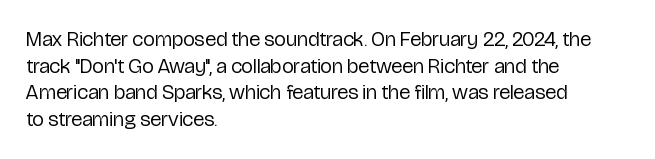
Summary of weight: not heavy and not bold. The vertical gap from one line to the next is medium. The type is set solid horizontally, with unmodified tracking. No italicization has been applied; the sample stays upright. The paragraph shown leans on its left margin. The gap between lines stays unmarked.
